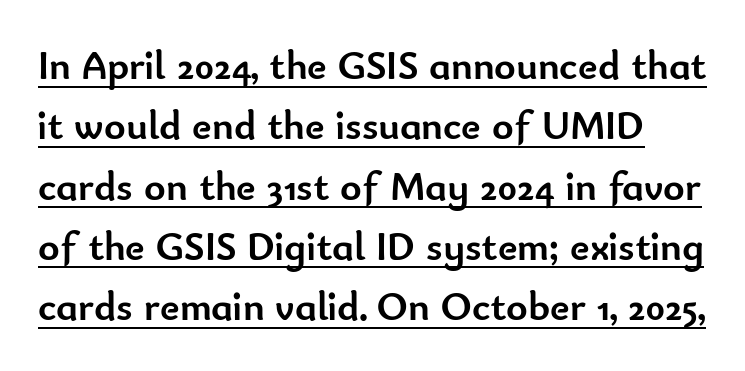
{"serif": "no", "italic": "no", "bold": "yes", "weight": "semibold", "width": "normal", "stroke_contrast": "low", "x_height": "small", "monospaced": "no", "underline": "yes", "line_spacing": "normal", "line_spacing_ratio": 1.47, "letter_spacing": "normal", "letter_spacing_em": 0.0, "glyph_px": 41}
